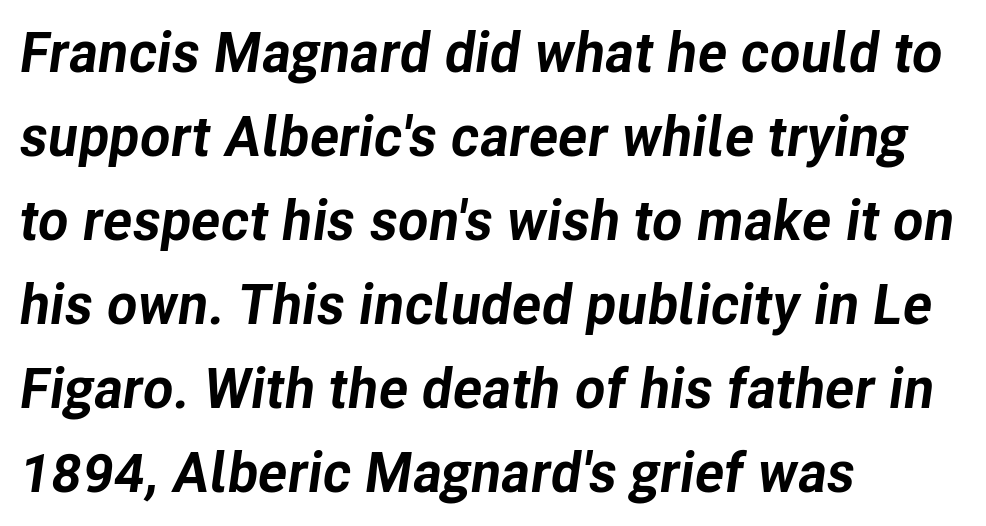
{"italic": "yes", "lean": "right", "slant_degrees": 8, "bold": "yes", "weight": "bold", "width": "normal", "stroke_contrast": "low", "x_height": "medium", "monospaced": "no", "underline": "no", "align": "left", "line_spacing": "normal", "line_spacing_ratio": 1.5, "letter_spacing": "normal", "letter_spacing_em": 0.0, "glyph_px": 56}
